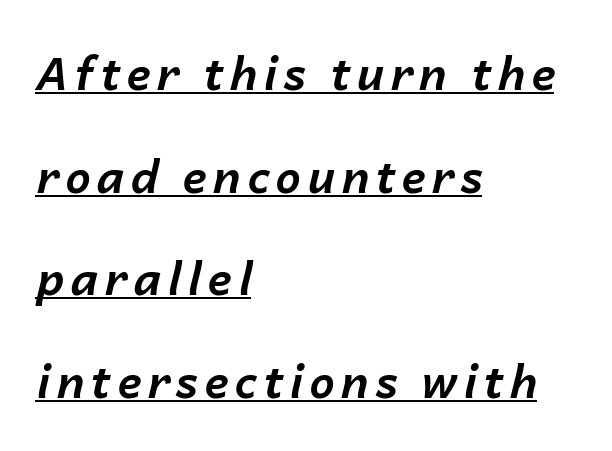
Rendered with sloped, italic letterforms. The passage is arranged the way most books set body copy — flush left. Each glyph is drawn with heavy, bold strokes. Descenders here cross a horizontal rule under the line. The vertical gap from one line to the next is large. The face used here is proportionally spaced, like ordinary book or web type.
